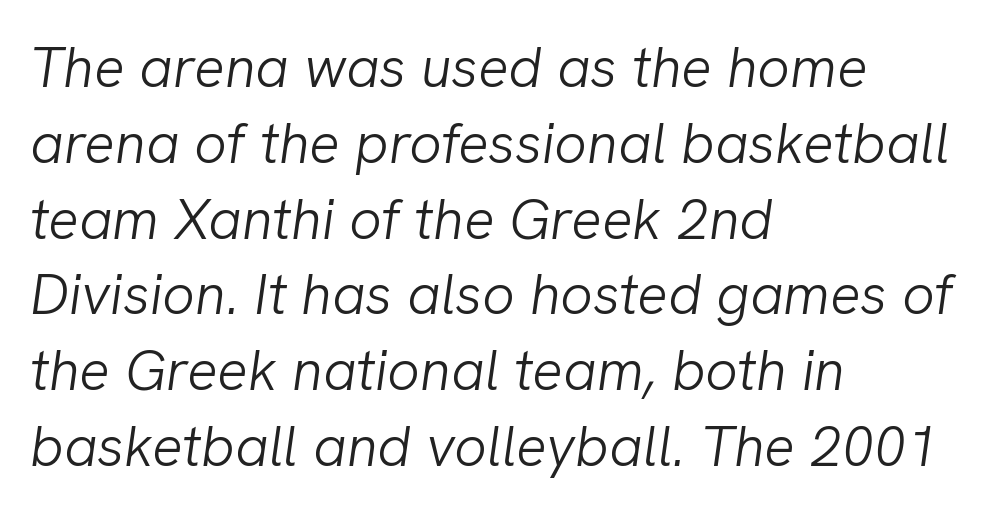
The image shows 57 px light type, italic (leaning right); set left-aligned, normal line spacing (1.33x), normal letter spacing, not underlined; low stroke contrast and a medium x-height.
